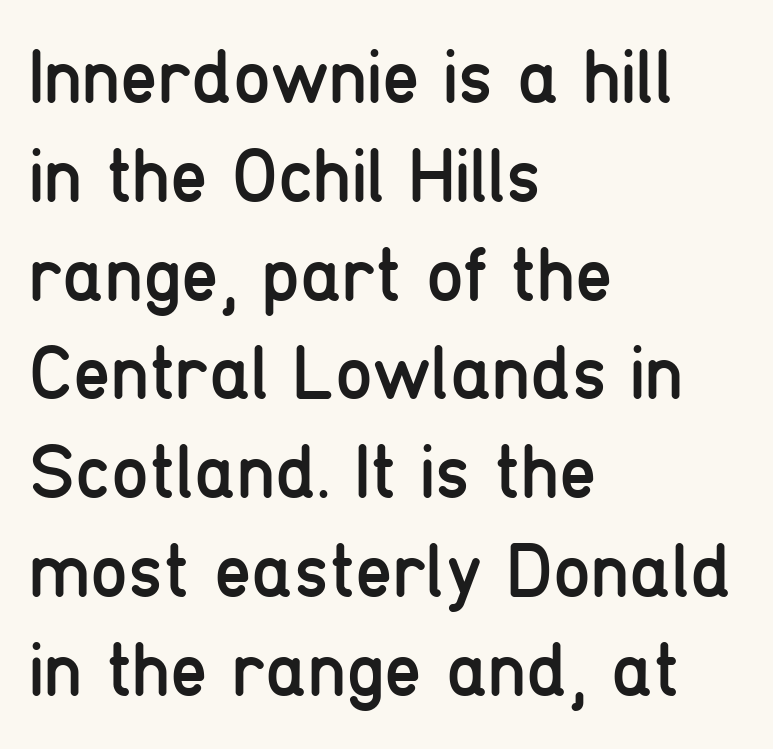
Q: Is the text bold? A: No.
Q: Is the text italic (slanted)? A: No, it is upright.
Q: Is the typeface a serif or a sans-serif typeface? A: Sans-serif.
Q: Is the text underlined? A: No.
Q: How is the paragraph aligned? A: Left-aligned.
Q: Is the spacing between letters normal or unusually wide? A: Normal.
Q: Is the spacing between lines tight, normal or loose? A: Normal.
Q: Width (condensed, normal, or wide)? A: Condensed.
Q: Stroke contrast? A: Low.
Q: x-height? A: Medium.
Q: Monospaced? A: No.
